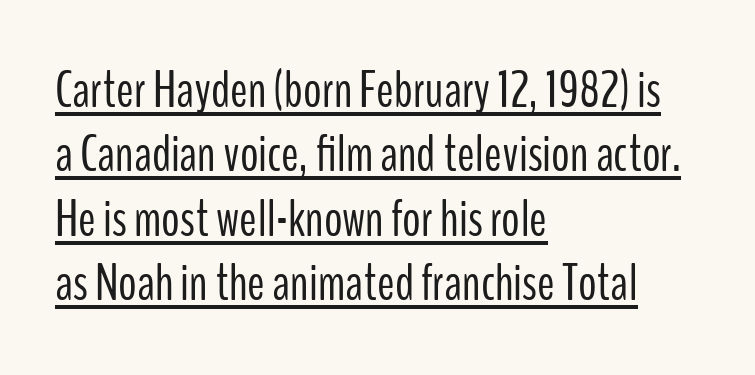
Q: Is the text bold? A: No.
Q: Is the text italic (slanted)? A: No, it is upright.
Q: Is the typeface a serif or a sans-serif typeface? A: Sans-serif.
Q: Is the text underlined? A: Yes.
Q: How is the paragraph aligned? A: Left-aligned.
Q: Is the spacing between letters normal or unusually wide? A: Normal.
Q: Width (condensed, normal, or wide)? A: Condensed.
Q: Stroke contrast? A: Low.
Q: x-height? A: Medium.
Q: Monospaced? A: No.
